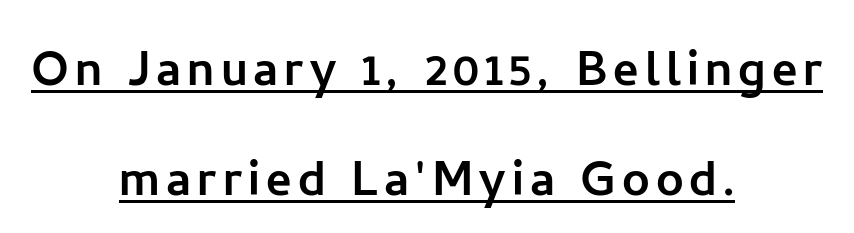
The image shows 61 px sans-serif type, upright; set centered, line spacing 1.81x, underlined; low stroke contrast and a medium x-height.
